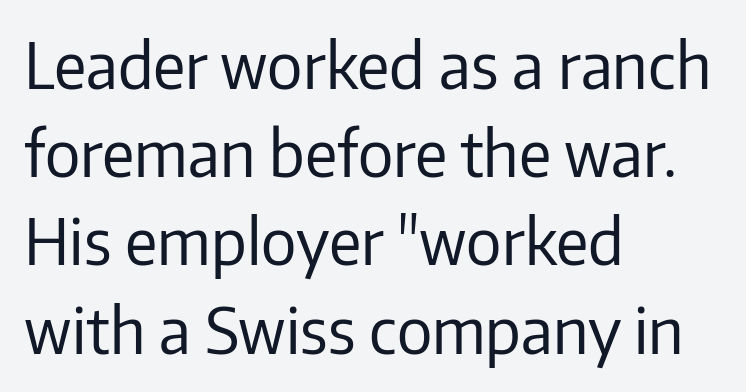
The image shows 63 px regular-weight sans-serif type, upright; set left-aligned, normal line spacing (1.4x), normal letter spacing, not underlined; low stroke contrast and a medium x-height.
